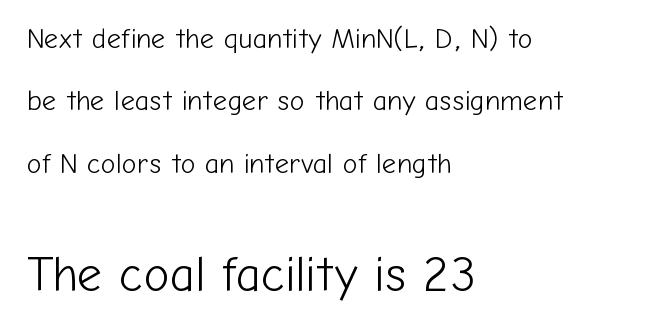
Q: Is the text bold? A: No.
Q: Is the text italic (slanted)? A: No, it is upright.
Q: Is the typeface a serif or a sans-serif typeface? A: Sans-serif.
Q: Is the text underlined? A: No.
Q: How is the paragraph aligned? A: Left-aligned.
Q: Is the spacing between letters normal or unusually wide? A: Normal.
Q: Is the spacing between lines tight, normal or loose? A: Loose.
Q: Which block of text is set in a larger size, the first (top) or the second (bottom)? A: The second (bottom) one.
Q: Width (condensed, normal, or wide)? A: Normal.
Q: Stroke contrast? A: Low.
Q: x-height? A: Medium.
Q: Monospaced? A: No.
